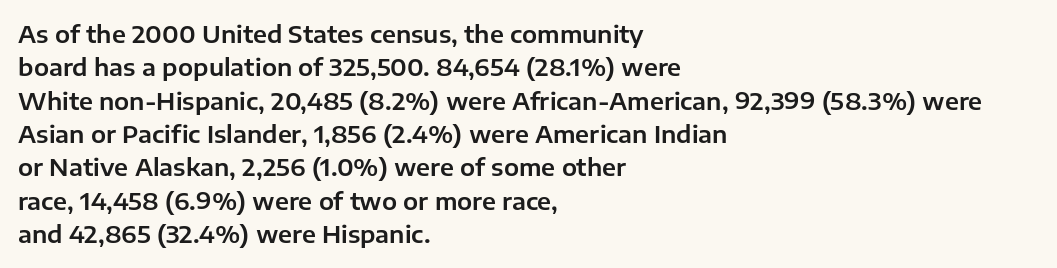
{"italic": "no", "underline": "no", "align": "left", "line_spacing": "normal", "line_spacing_ratio": 1.39, "letter_spacing": "normal", "letter_spacing_em": 0.0, "glyph_px": 24}
